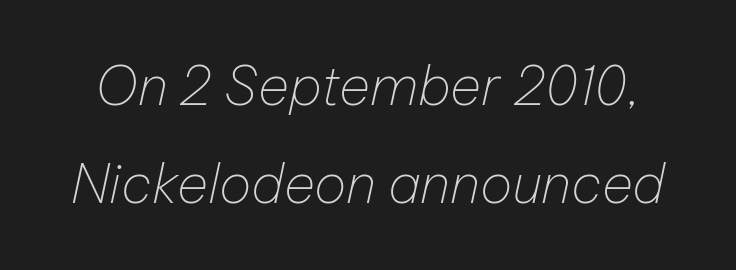
The image shows 54 px thin type, italic (leaning right); set line spacing 1.82x, normal letter spacing, not underlined; low stroke contrast and a medium x-height.
